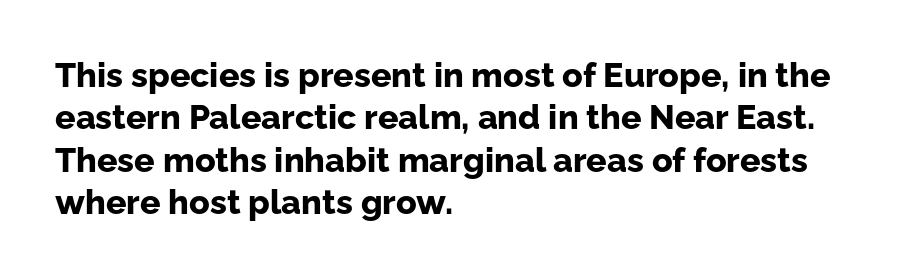
Q: Is the text bold? A: Yes.
Q: Is the text italic (slanted)? A: No, it is upright.
Q: Is the typeface a serif or a sans-serif typeface? A: Sans-serif.
Q: Is the text underlined? A: No.
Q: How is the paragraph aligned? A: Left-aligned.
Q: Is the spacing between letters normal or unusually wide? A: Normal.
Q: Is the spacing between lines tight, normal or loose? A: Normal.
Q: Width (condensed, normal, or wide)? A: Normal.
Q: Stroke contrast? A: Low.
Q: x-height? A: Medium.
Q: Monospaced? A: No.
